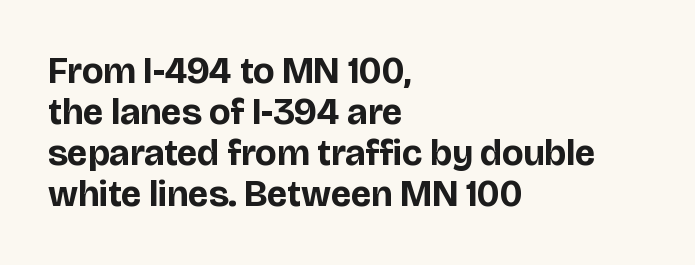
Heavy-handed strokes throughout: this text is bold. Compared with a centered layout, this one pins lines to the left instead. A typesetter would call this proportional, since set widths differ per character. No feet cap the strokes, marking this as sans-serif type. Between one letter and the next there's only the usual sliver of space.
